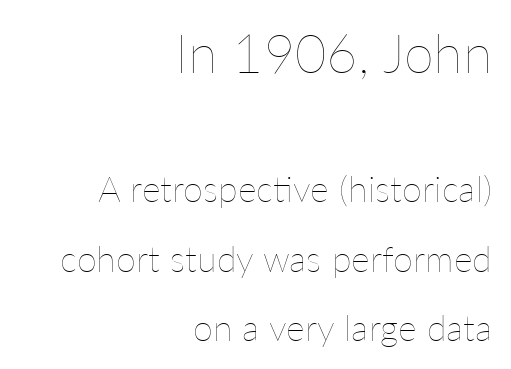
Q: Is the text bold? A: No.
Q: Is the text italic (slanted)? A: No, it is upright.
Q: Is the text underlined? A: No.
Q: How is the paragraph aligned? A: Right-aligned.
Q: Is the spacing between letters normal or unusually wide? A: Normal.
Q: Is the spacing between lines tight, normal or loose? A: Loose.
Q: Which block of text is set in a larger size, the first (top) or the second (bottom)? A: The first (top) one.
Q: Width (condensed, normal, or wide)? A: Normal.
Q: Stroke contrast? A: Low.
Q: x-height? A: Medium.
Q: Monospaced? A: No.
